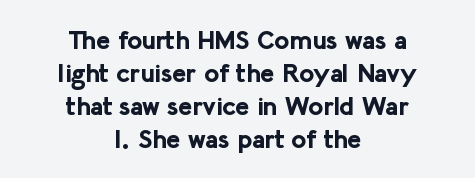
The image shows 26 px bold type, upright; set centered, normal line spacing (1.27x), normal letter spacing, not underlined.
